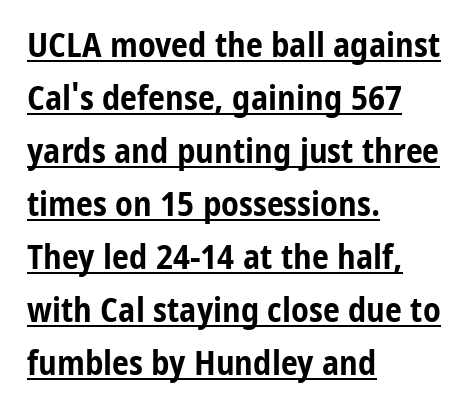
Compared with typical paragraphs, the rows here are spaced about the same. Spacing verdict: proportional, widths tailored to each character. Quick note: not italic, upright. Quick note: underline on.
